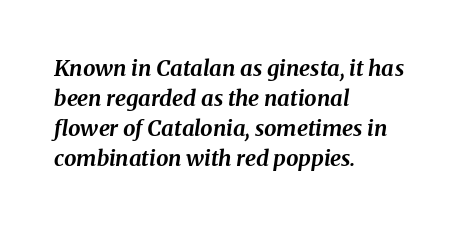
{"italic": "yes", "lean": "right", "slant_degrees": 8, "bold": "yes", "underline": "no", "align": "left", "line_spacing": "normal", "line_spacing_ratio": 1.36, "letter_spacing": "normal", "letter_spacing_em": 0.0, "glyph_px": 22}
